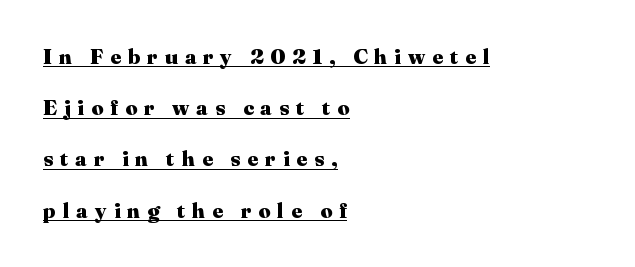
This is roman type, the default non-slanted kind. Look at the stroke-to-counter ratio: heavy, a bold. Every row of glyphs begins at an identical x-position on the left. Quick note: interline space is abundant.
